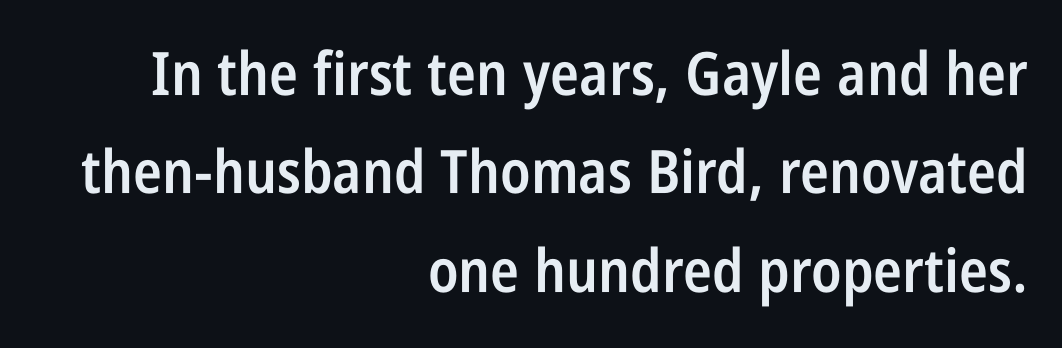
Q: Is the text bold? A: Semi-bold.
Q: Is the text italic (slanted)? A: No, it is upright.
Q: Is the typeface a serif or a sans-serif typeface? A: Sans-serif.
Q: Is the text underlined? A: No.
Q: How is the paragraph aligned? A: Right-aligned.
Q: Is the spacing between letters normal or unusually wide? A: Normal.
Q: Is the spacing between lines tight, normal or loose? A: Normal.
Q: Width (condensed, normal, or wide)? A: Condensed.
Q: Stroke contrast? A: Low.
Q: x-height? A: Large.
Q: Monospaced? A: No.
